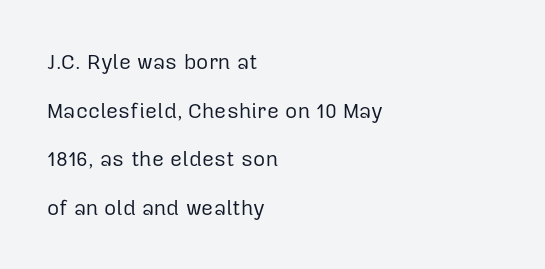
The image shows 21 px text type, upright; set left-aligned, loose line spacing (2.31x), normal letter spacing, not underlined.
